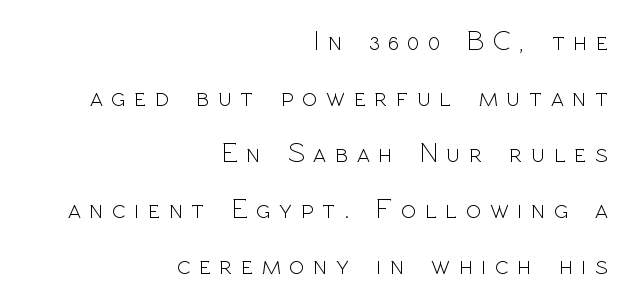
{"serif": "no", "italic": "no", "bold": "no", "weight": "light", "width": "normal", "x_height": "medium", "monospaced": "no", "underline": "no", "align": "right", "line_spacing": "loose", "line_spacing_ratio": 2.0, "letter_spacing": "wide", "letter_spacing_em": 0.31, "glyph_px": 28}
